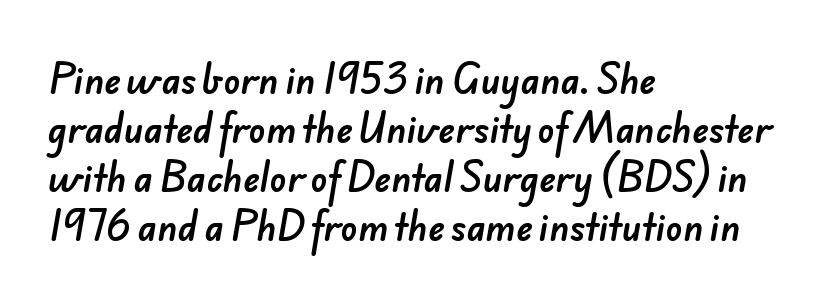
Does the leading feel generous? No, just average. Layout note: lines flush left. You could not count columns in this text — the font is proportionally spaced. Serifs: no, the terminals of the letterforms are clean.
